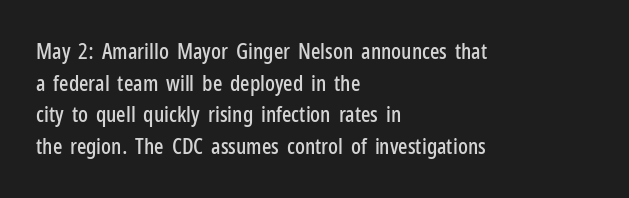
The image shows 22 px text type, upright; set left-aligned, normal line spacing (1.44x), normal letter spacing, not underlined.
